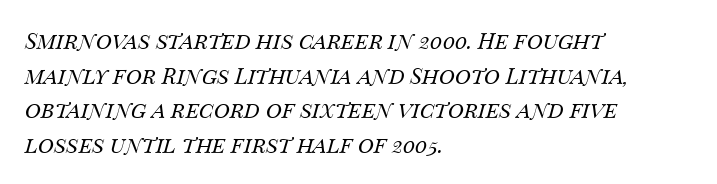
{"italic": "yes", "lean": "right", "slant_degrees": 14, "bold": "no", "underline": "no", "align": "left", "line_spacing": "normal", "line_spacing_ratio": 1.57, "letter_spacing": "normal", "letter_spacing_em": 0.0, "glyph_px": 22}
